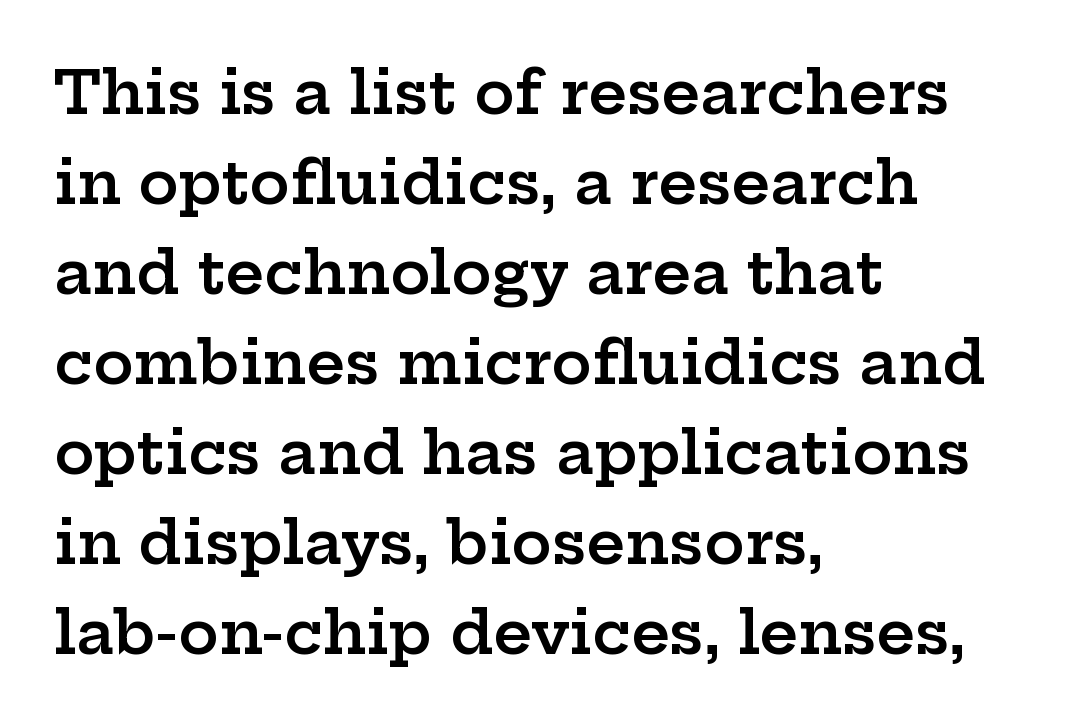
{"serif": "yes", "italic": "no", "bold": "semi", "weight": "semibold", "width": "wide", "stroke_contrast": "low", "x_height": "medium", "monospaced": "no", "underline": "no", "align": "left", "line_spacing": "normal", "line_spacing_ratio": 1.5, "letter_spacing": "normal", "letter_spacing_em": 0.0, "glyph_px": 60}
